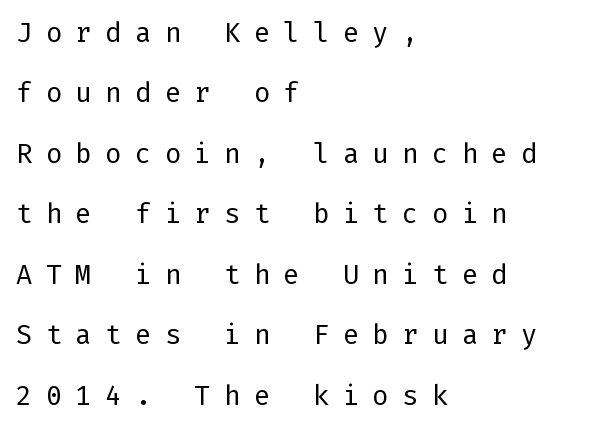
{"italic": "no", "bold": "no", "underline": "no", "align": "left", "line_spacing": "loose", "line_spacing_ratio": 2.24, "letter_spacing": "wide", "letter_spacing_em": 0.5, "glyph_px": 27}
